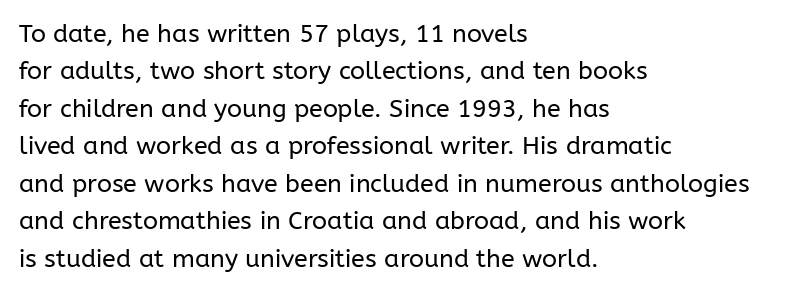
{"italic": "no", "bold": "no", "underline": "no", "align": "left", "line_spacing": "normal", "line_spacing_ratio": 1.5, "letter_spacing": "normal", "letter_spacing_em": 0.0, "glyph_px": 25}
